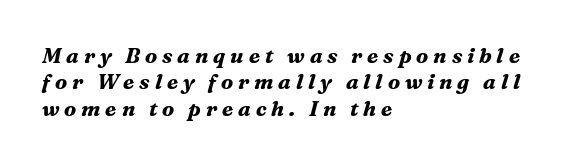
{"italic": "yes", "lean": "right", "slant_degrees": 16, "bold": "yes", "underline": "no", "align": "left", "line_spacing": "normal", "line_spacing_ratio": 1.26, "letter_spacing": "wide", "letter_spacing_em": 0.23, "glyph_px": 21}
